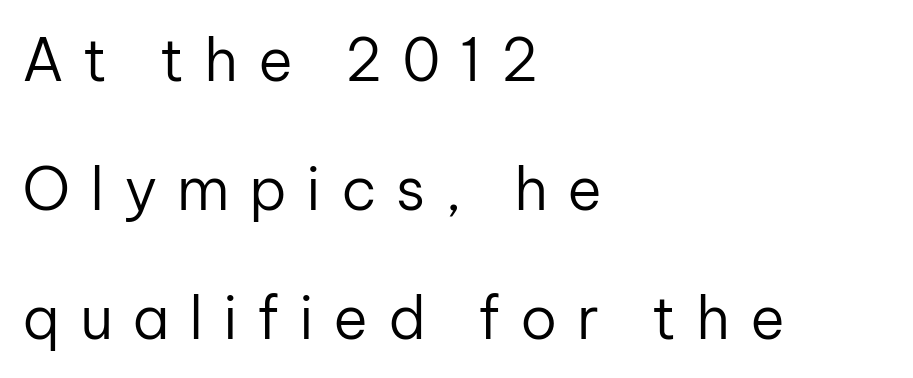
Q: Is the text bold? A: No.
Q: Is the text italic (slanted)? A: No, it is upright.
Q: Is the typeface a serif or a sans-serif typeface? A: Sans-serif.
Q: Is the text underlined? A: No.
Q: How is the paragraph aligned? A: Left-aligned.
Q: Is the spacing between letters normal or unusually wide? A: Unusually wide.
Q: Is the spacing between lines tight, normal or loose? A: Loose.
Q: Width (condensed, normal, or wide)? A: Normal.
Q: Stroke contrast? A: Low.
Q: x-height? A: Medium.
Q: Monospaced? A: No.
